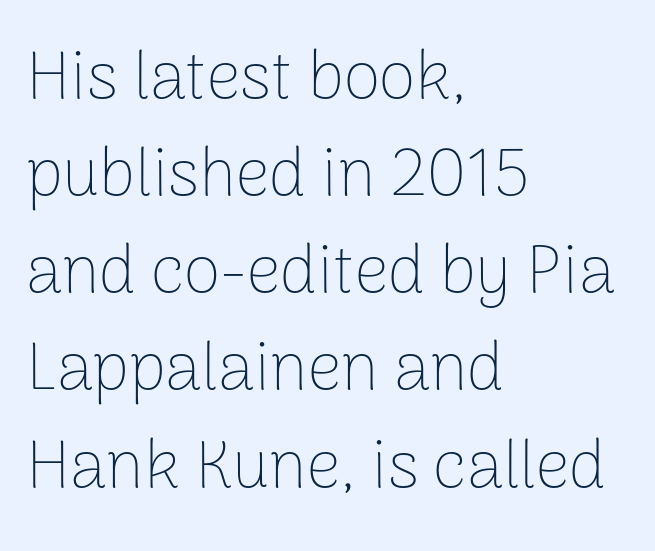
The image shows 67 px thin sans-serif type, upright; set left-aligned, normal line spacing (1.45x), normal letter spacing, not underlined; low stroke contrast and a medium x-height.
